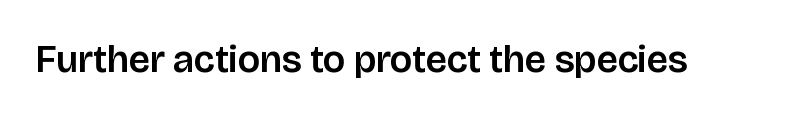
Beneath every word, the page is bare. Varying glyph widths throughout — classic text-font behaviour. Are there feet on the stems? There aren't — it's a sans. Every stem runs plumb, perpendicular to the baseline. The rendering keeps characters at their native spacing.
